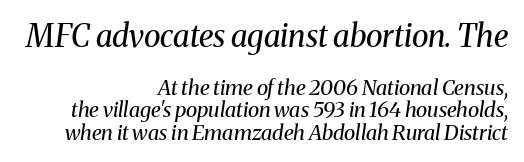
Each letter keeps its own natural width here, so spacing adapts to shape. What stands out about the letter spacing? Nothing — it is the standard amount. The paragraph shown leans on its right margin. It's the slanting kind of type. In this sample the first text group is rendered at the bigger scale.
